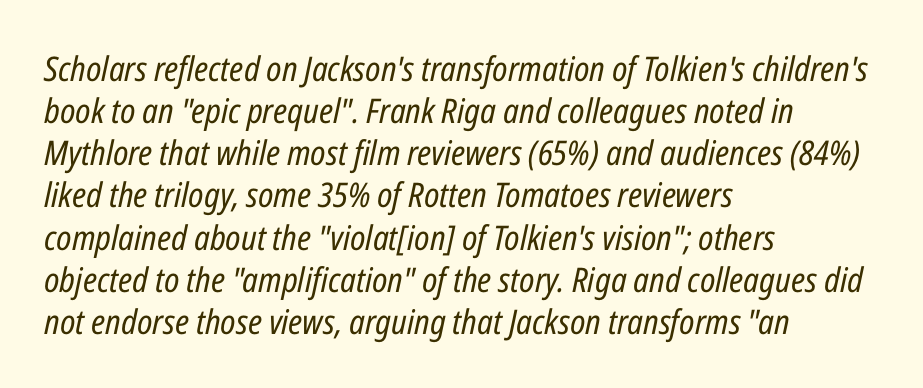
{"italic": "yes", "lean": "right", "slant_degrees": 12, "bold": "no", "weight": "regular", "width": "condensed", "stroke_contrast": "low", "x_height": "medium", "monospaced": "no", "underline": "no", "align": "left", "line_spacing_ratio": 1.24, "letter_spacing": "normal", "letter_spacing_em": 0.0, "glyph_px": 34}
